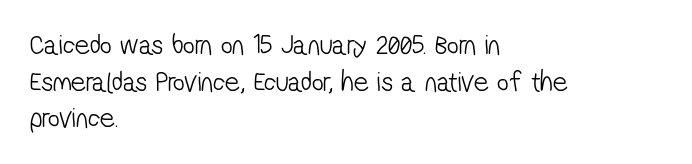
The image shows 29 px light, condensed sans-serif type; set left-aligned, normal line spacing (1.26x), normal letter spacing, not underlined; low stroke contrast and a medium x-height.
